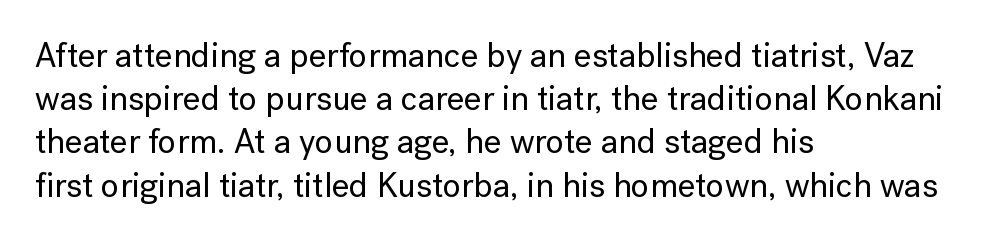
Leading: standard. A typesetter would call this proportional, since set widths differ per character. Just letters on the line, the space beneath them empty. In terms of letterspacing, this is plain default setting. Style check: upright. Are there feet on the stems? There aren't — it's a sans.
